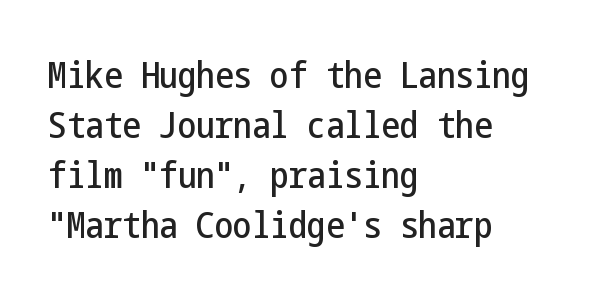
Q: Is the text italic (slanted)? A: No, it is upright.
Q: Is the typeface a serif or a sans-serif typeface? A: Sans-serif.
Q: Is the text underlined? A: No.
Q: How is the paragraph aligned? A: Left-aligned.
Q: Is the spacing between letters normal or unusually wide? A: Normal.
Q: Is the spacing between lines tight, normal or loose? A: Normal.
Q: Width (condensed, normal, or wide)? A: Condensed.
Q: Stroke contrast? A: Low.
Q: x-height? A: Medium.
